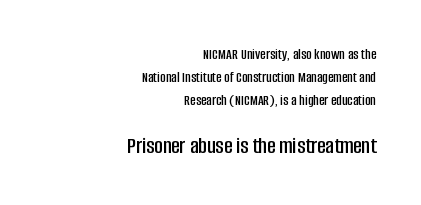
The image shows 23 px text type, upright; set right-aligned, normal line spacing (1.52x), normal letter spacing, not underlined; the second (bottom) block is 1.53x larger.
